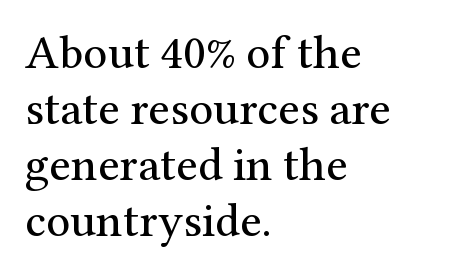
Q: Is the text bold? A: No.
Q: Is the text italic (slanted)? A: No, it is upright.
Q: Is the typeface a serif or a sans-serif typeface? A: Serif.
Q: Is the text underlined? A: No.
Q: How is the paragraph aligned? A: Left-aligned.
Q: Is the spacing between letters normal or unusually wide? A: Normal.
Q: Width (condensed, normal, or wide)? A: Normal.
Q: Stroke contrast? A: Medium.
Q: x-height? A: Medium.
Q: Monospaced? A: No.
